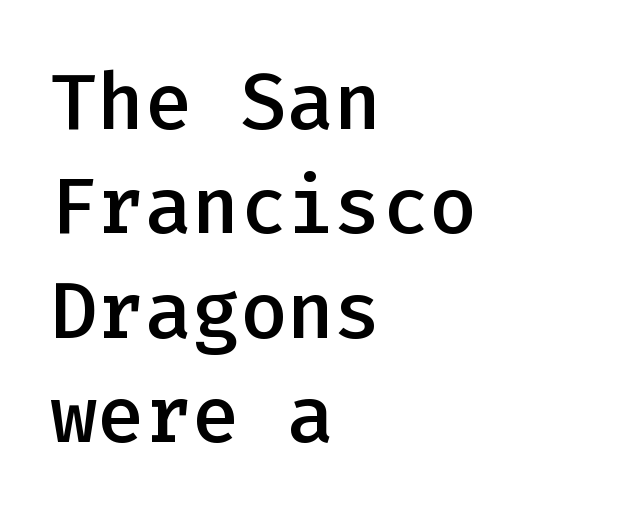
The image shows 79 px semibold sans-serif type, upright, monospaced; set left-aligned, normal line spacing (1.32x), normal letter spacing, not underlined; low stroke contrast and a medium x-height.
